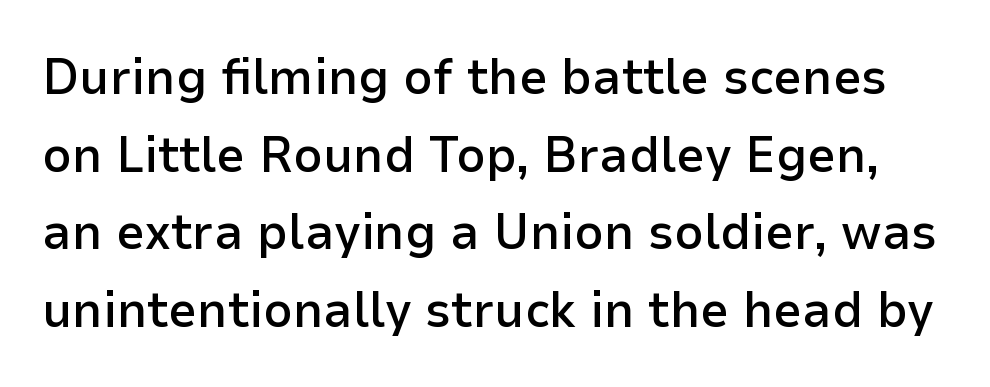
Q: Is the text bold? A: Semi-bold.
Q: Is the text italic (slanted)? A: No, it is upright.
Q: Is the typeface a serif or a sans-serif typeface? A: Sans-serif.
Q: Is the text underlined? A: No.
Q: Is the spacing between letters normal or unusually wide? A: Normal.
Q: Is the spacing between lines tight, normal or loose? A: Normal.
Q: Width (condensed, normal, or wide)? A: Normal.
Q: Stroke contrast? A: Low.
Q: x-height? A: Medium.
Q: Monospaced? A: No.
